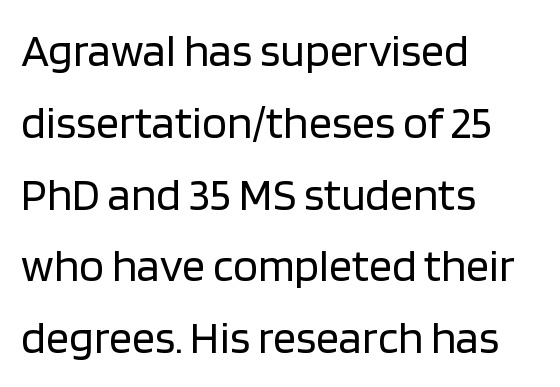
Notice how the stems are strictly vertical — no italics here. A normal amount of white space separates one row of letters from the next. A typesetter would label this face a sans. All the whitespace from short lines collects on the right. No extra tracking has been applied to these lines. Is this a fixed-width face? No — the glyphs have proportional, varying widths.
